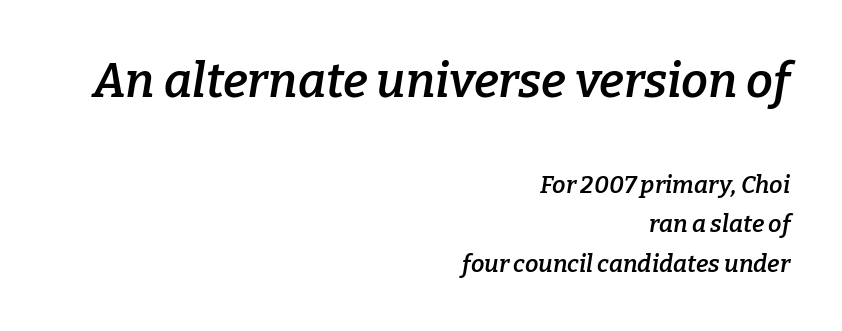
The image shows 48 px semibold serif type, italic (leaning right); set right-aligned, normal line spacing (1.65x), normal letter spacing, not underlined; the first (top) block is 2.0x larger; low stroke contrast and a medium x-height.
